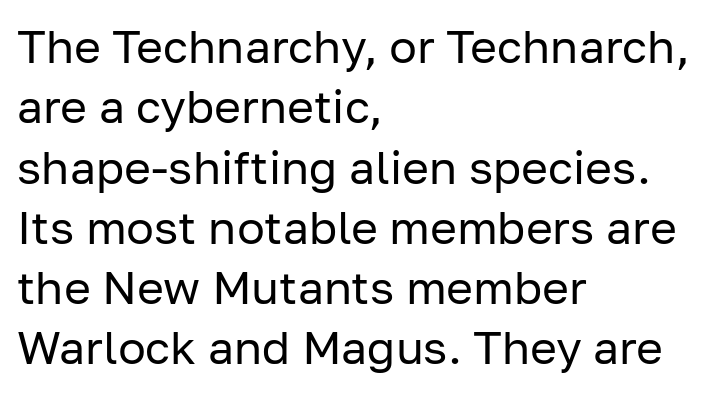
The image shows 46 px regular-weight sans-serif type, upright; set left-aligned, normal line spacing (1.31x), normal letter spacing, not underlined; low stroke contrast and a medium x-height.
